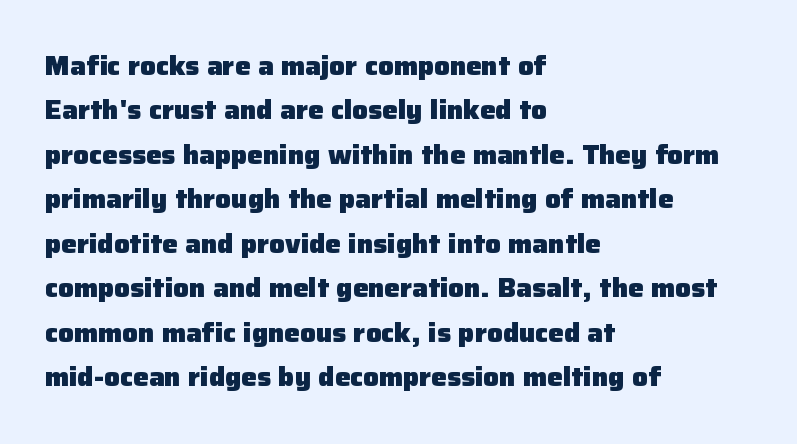
Q: Is the text bold? A: Yes.
Q: Is the text italic (slanted)? A: No, it is upright.
Q: Is the text underlined? A: No.
Q: How is the paragraph aligned? A: Left-aligned.
Q: Is the spacing between letters normal or unusually wide? A: Normal.
